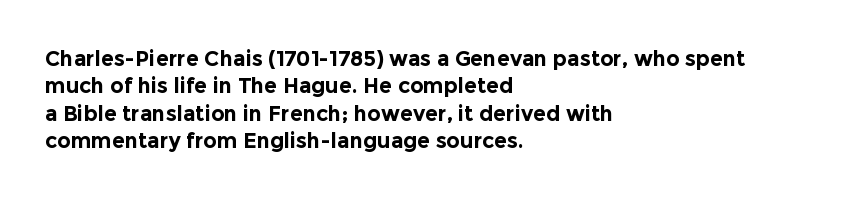
Q: Is the text bold? A: Yes.
Q: Is the text italic (slanted)? A: No, it is upright.
Q: Is the text underlined? A: No.
Q: How is the paragraph aligned? A: Left-aligned.
Q: Is the spacing between letters normal or unusually wide? A: Normal.
Q: Is the spacing between lines tight, normal or loose? A: Normal.
